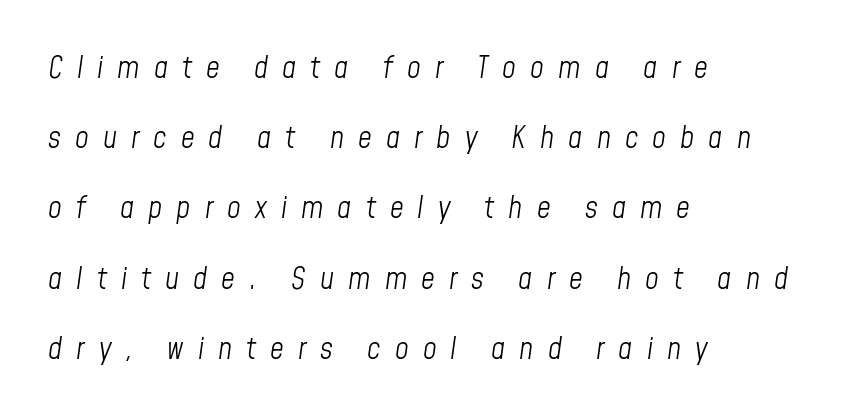
Varying glyph widths throughout — classic text-font behaviour. Weight: in the light-to-regular range. The lines in this sample share a left origin and differ only in where they stop. Interline gaps are noticeably wide in this sample.
